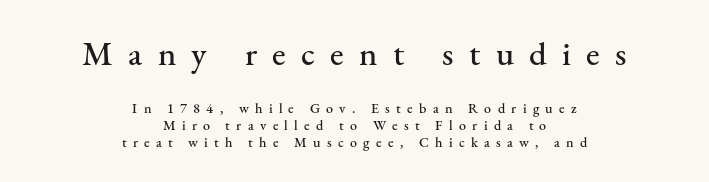
Short note: letters widely spaced. Style check: upright. You could not count columns in this text — the font is proportionally spaced. The passage shown is not underscored anywhere. I'd call this a serif setting — the letters wear small feet.
